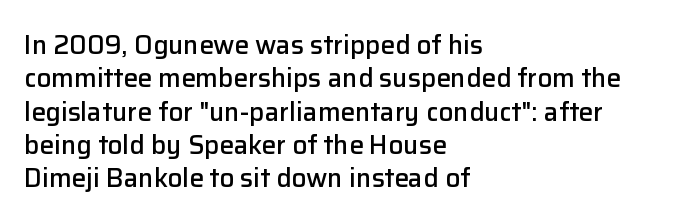
The line texture is even and compact thanks to regular tracking. Tall strokes in this sample are plumb rather than angled. The paragraph shown leans on its left margin. The strip under each line holds only bare page.
